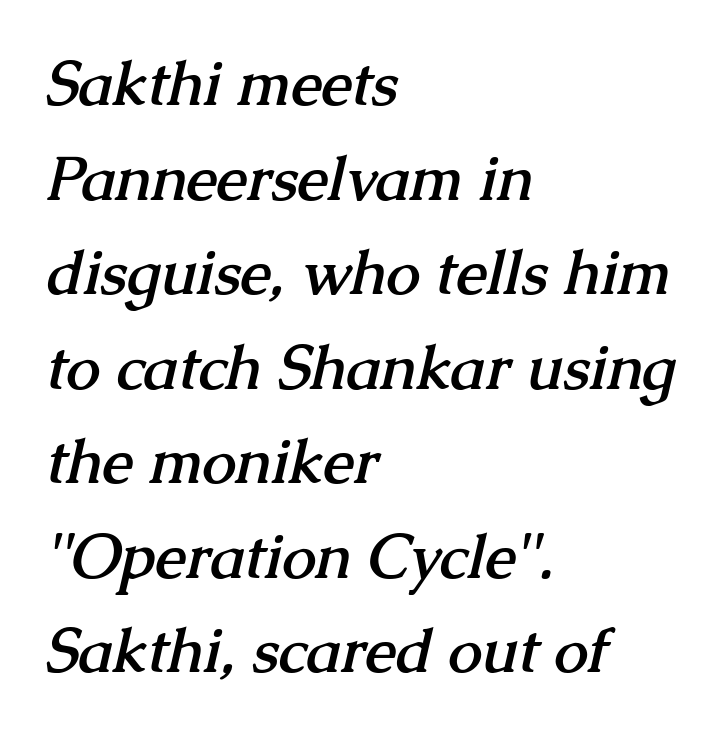
The rendering uses a bold face; every stroke is thick and dark. Compared with a centered layout, this one pins lines to the left instead. No extra tracking has been applied to these lines. Character widths vary here, with narrow letters taking less room than wide ones. Descenders are the only things crossing below the line.
